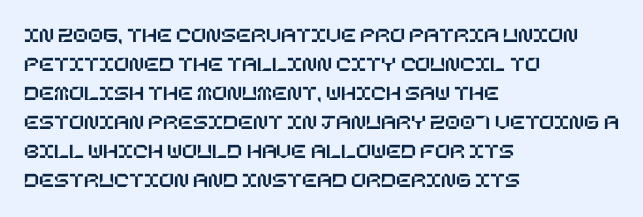
{"italic": "no", "underline": "no", "align": "left", "line_spacing": "normal", "line_spacing_ratio": 1.32, "letter_spacing": "normal", "letter_spacing_em": 0.0, "glyph_px": 22}
